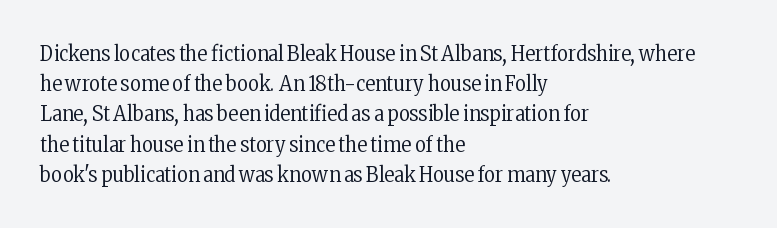
Q: Is the text bold? A: No.
Q: Is the text italic (slanted)? A: No, it is upright.
Q: Is the text underlined? A: No.
Q: How is the paragraph aligned? A: Left-aligned.
Q: Is the spacing between letters normal or unusually wide? A: Normal.
Q: Is the spacing between lines tight, normal or loose? A: Normal.
